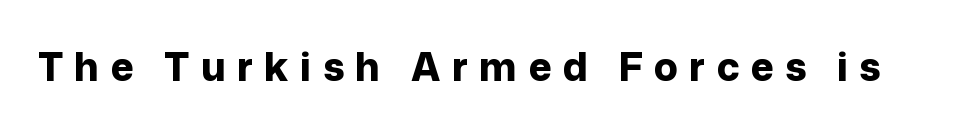
Q: Is the text bold? A: Yes.
Q: Is the text italic (slanted)? A: No, it is upright.
Q: Is the typeface a serif or a sans-serif typeface? A: Sans-serif.
Q: Is the text underlined? A: No.
Q: Is the spacing between letters normal or unusually wide? A: Unusually wide.
Q: Width (condensed, normal, or wide)? A: Normal.
Q: Stroke contrast? A: Low.
Q: x-height? A: Medium.
Q: Monospaced? A: No.
